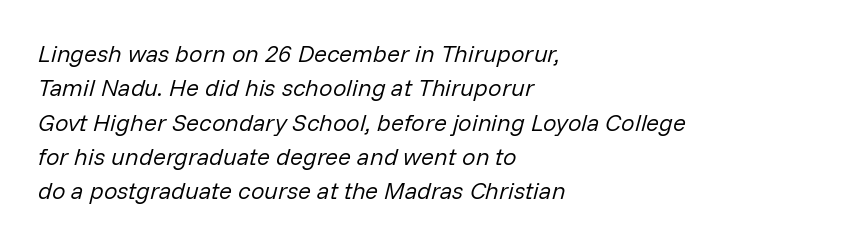
The image shows 24 px text type, italic (leaning right); set left-aligned, normal line spacing (1.43x), normal letter spacing, not underlined.
